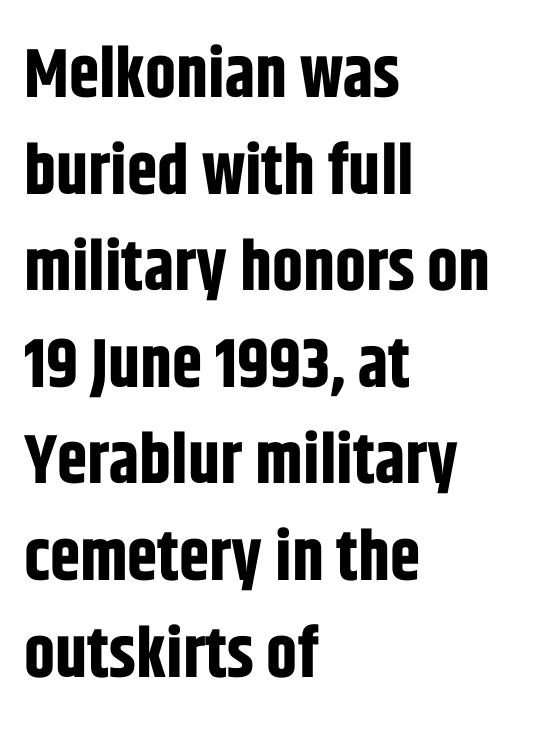
{"serif": "no", "italic": "no", "bold": "yes", "weight": "bold", "width": "condensed", "stroke_contrast": "low", "x_height": "large", "monospaced": "no", "underline": "no", "align": "left", "line_spacing": "normal", "line_spacing_ratio": 1.4, "letter_spacing": "normal", "letter_spacing_em": 0.0, "glyph_px": 69}
